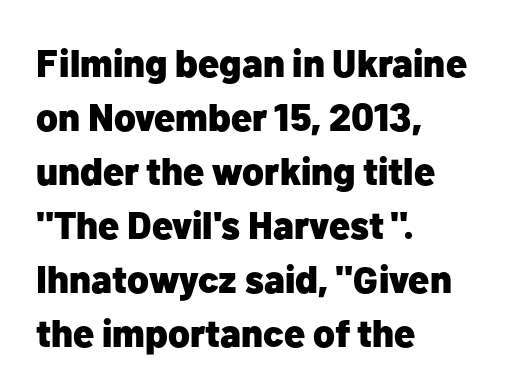
Q: Is the text bold? A: Yes.
Q: Is the text italic (slanted)? A: No, it is upright.
Q: Is the typeface a serif or a sans-serif typeface? A: Sans-serif.
Q: Is the text underlined? A: No.
Q: How is the paragraph aligned? A: Left-aligned.
Q: Is the spacing between letters normal or unusually wide? A: Normal.
Q: Is the spacing between lines tight, normal or loose? A: Normal.
Q: Width (condensed, normal, or wide)? A: Normal.
Q: Stroke contrast? A: Low.
Q: x-height? A: Medium.
Q: Monospaced? A: No.
